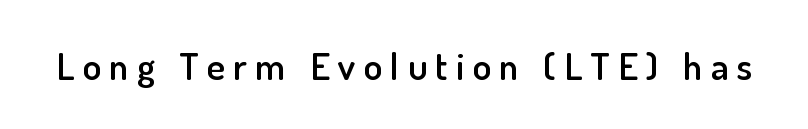
{"serif": "no", "italic": "no", "bold": "semi", "weight": "semibold", "width": "normal", "stroke_contrast": "low", "x_height": "small", "monospaced": "no", "underline": "no", "letter_spacing": "wide", "letter_spacing_em": 0.22, "glyph_px": 38}
